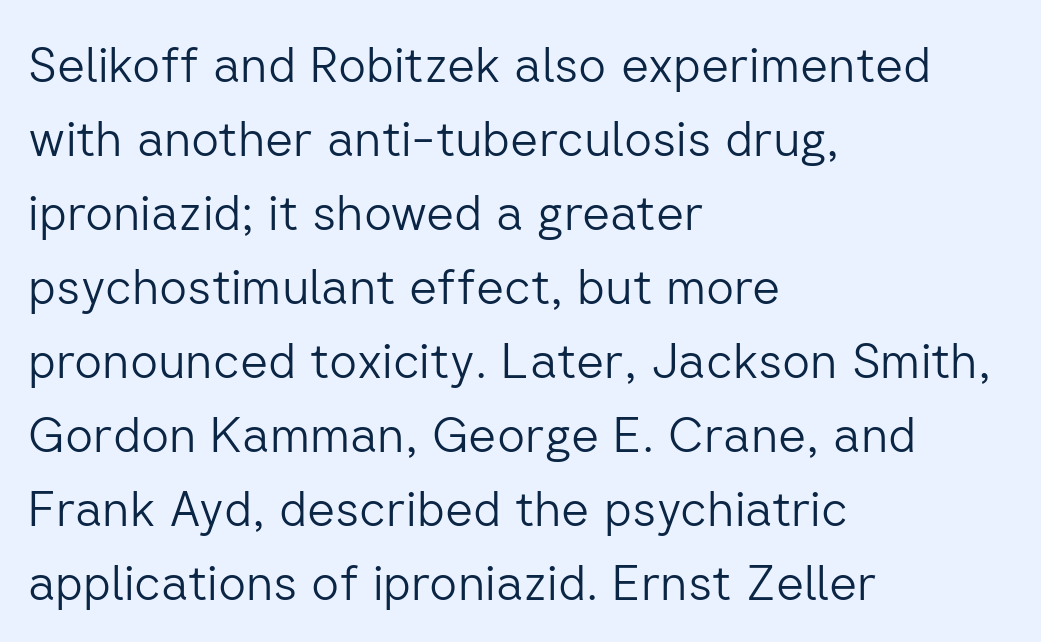
The specimen omits any rule beneath the text block's lines. Stems here are at most as thick as an everyday book face. Which margin do the lines hug? The left one — the right edge is uneven. This sample uses plain, unmodified letter spacing. Rendered with straight, roman letterforms.
